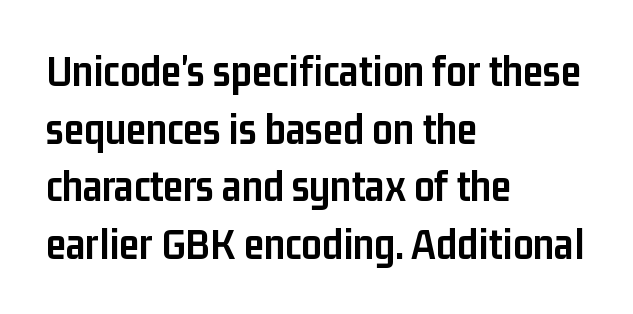
The image shows 45 px semibold, condensed sans-serif type, upright; set left-aligned, normal line spacing (1.28x), normal letter spacing, not underlined; low stroke contrast and a medium x-height.
